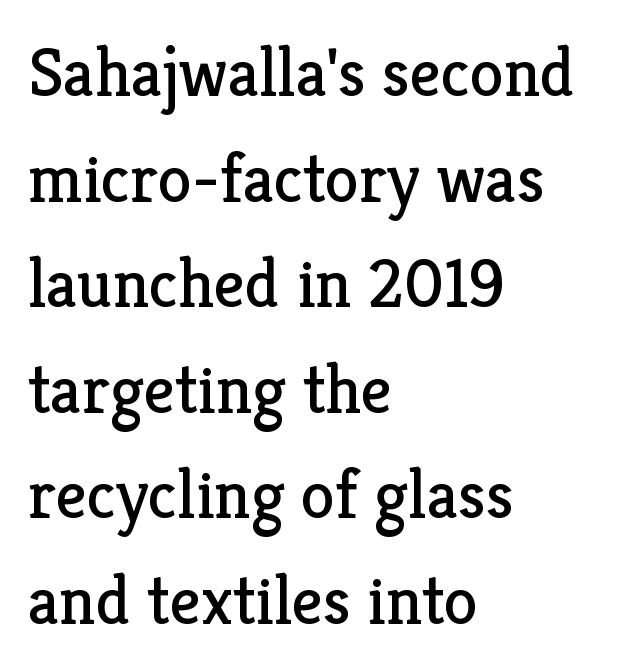
The image shows 69 px regular-weight serif type, upright; set left-aligned, normal line spacing (1.53x), normal letter spacing, not underlined; low stroke contrast and a medium x-height.
